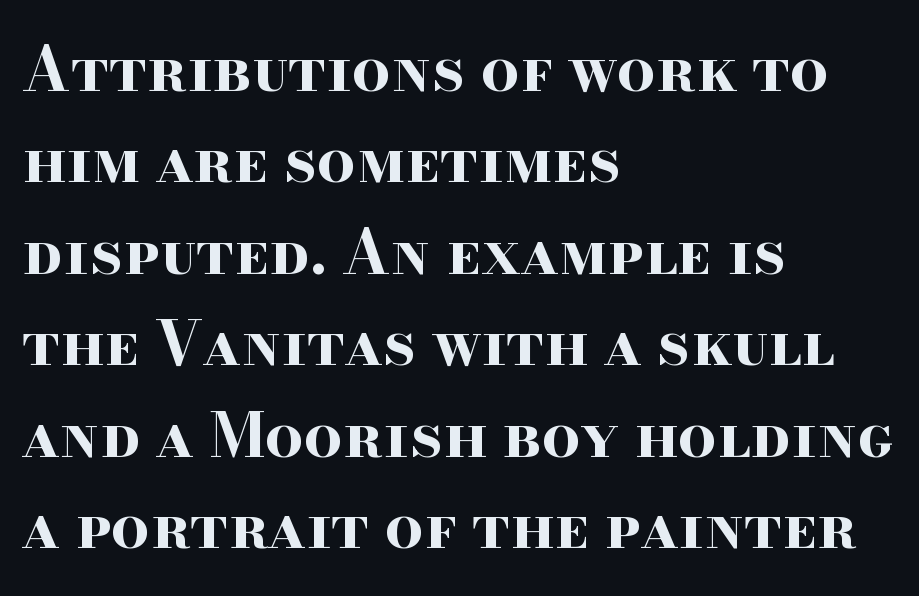
The letters advance in unequal steps, a hallmark of proportional type. In CSS terms this would be text-align: left. Tracking here is standard; glyphs follow each other at the usual distance. In terms of letterform style, serifs are clearly present. Horizontal bands of white between lines are of average thickness. The type sits square on the baseline with zero lean.
